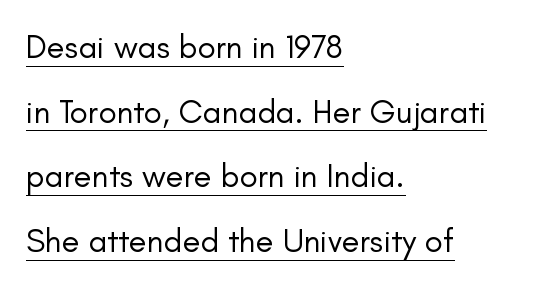
The image shows 33 px regular-weight sans-serif type, upright; set left-aligned, loose line spacing (1.96x), normal letter spacing, underlined; low stroke contrast and a small x-height.
